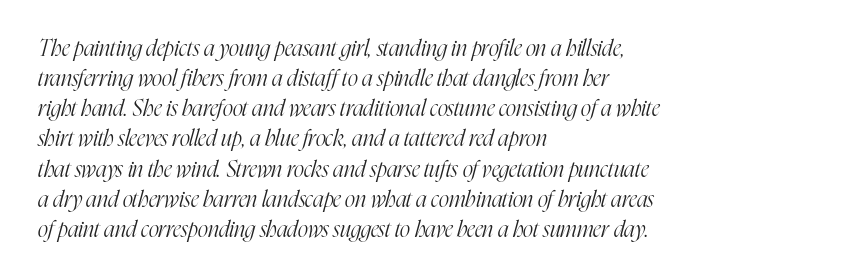
{"italic": "yes", "lean": "right", "slant_degrees": 16, "bold": "no", "underline": "no", "align": "left", "line_spacing": "normal", "line_spacing_ratio": 1.37, "letter_spacing": "normal", "letter_spacing_em": 0.0, "glyph_px": 22}
